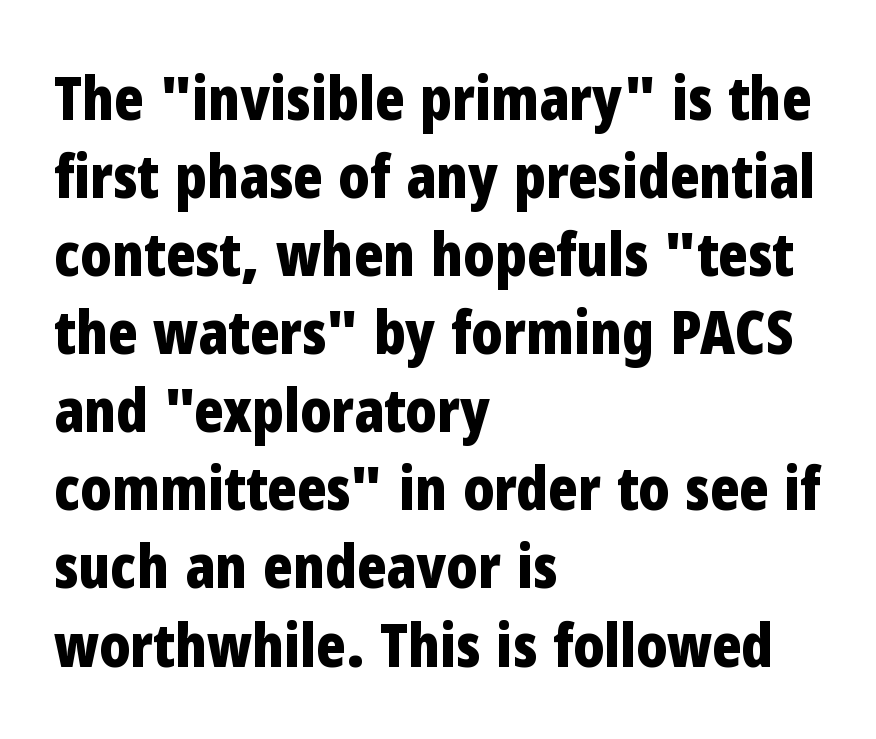
Designer's note — italics off, roman on. You can tell from the bare stems that sans-serif type was used. Whoever set this chose a conventional vertical rhythm. Character widths vary here, with narrow letters taking less room than wide ones. Horizontal alignment here is leftward, the default for most running prose.
